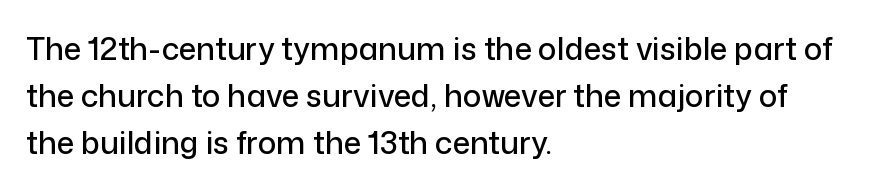
Notice how the stems are strictly vertical — no italics here. Nope, no serifs anywhere on these letters. The rows are spaced the way most documents space them. Glyph-to-glyph distance matches everyday printed text. The face used here is proportionally spaced, like ordinary book or web type.
